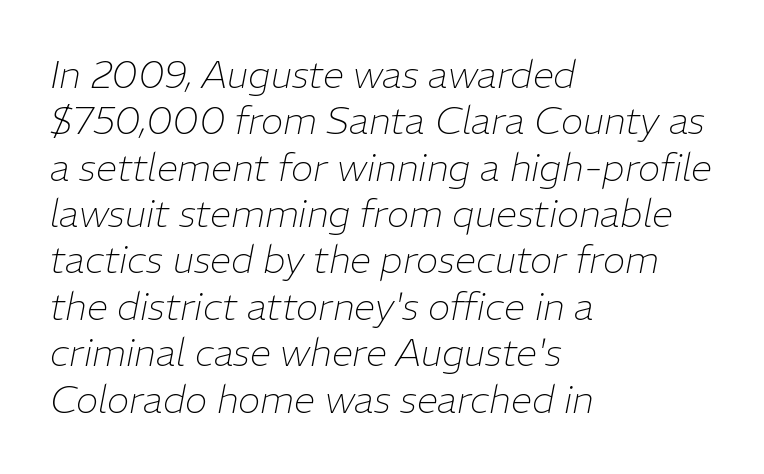
Spacing verdict: proportional, widths tailored to each character. Every character sits at an angle, as italics do. Vertical stems look standard width or narrower in stroke. Characters follow at the spacing the type designer built in. Each row of text sits above clean, open space. Teacher's note: observe the even left margin — that is flush-left alignment.
